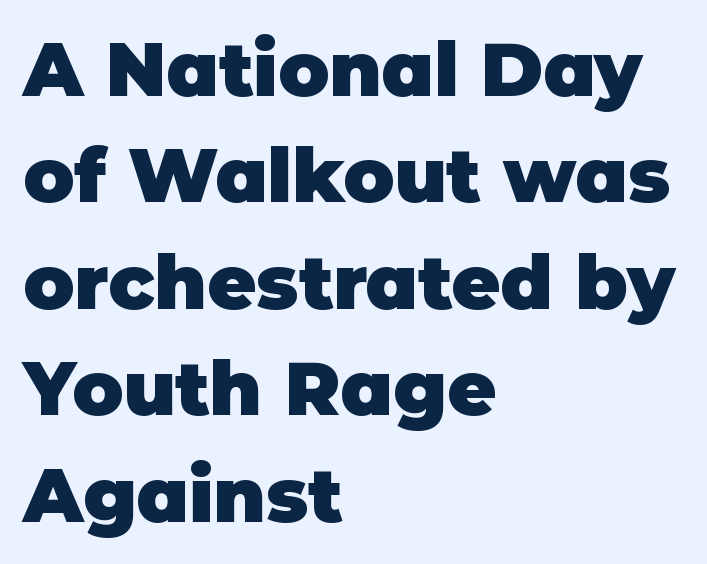
The image shows 75 px heavy sans-serif type, upright; set left-aligned, normal line spacing (1.42x), normal letter spacing, not underlined; low stroke contrast and a large x-height.
